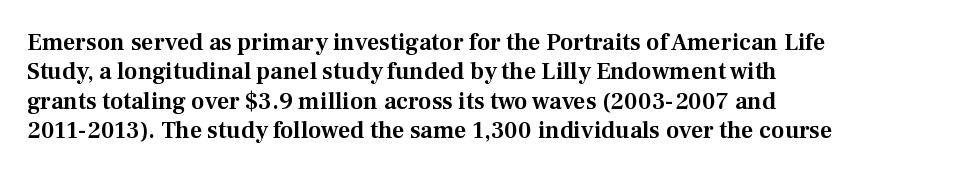
The image shows 24 px text type, upright; set left-aligned, line spacing 1.22x, normal letter spacing, not underlined.
